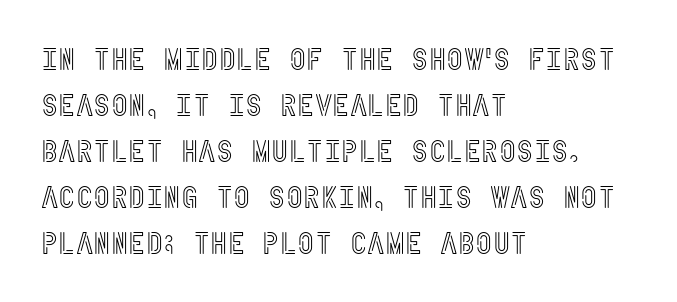
Q: Is the text italic (slanted)? A: No, it is upright.
Q: Is the text underlined? A: No.
Q: How is the paragraph aligned? A: Left-aligned.
Q: Is the spacing between letters normal or unusually wide? A: Normal.
Q: Is the spacing between lines tight, normal or loose? A: Normal.
Q: Width (condensed, normal, or wide)? A: Condensed.
Q: x-height? A: Large.
